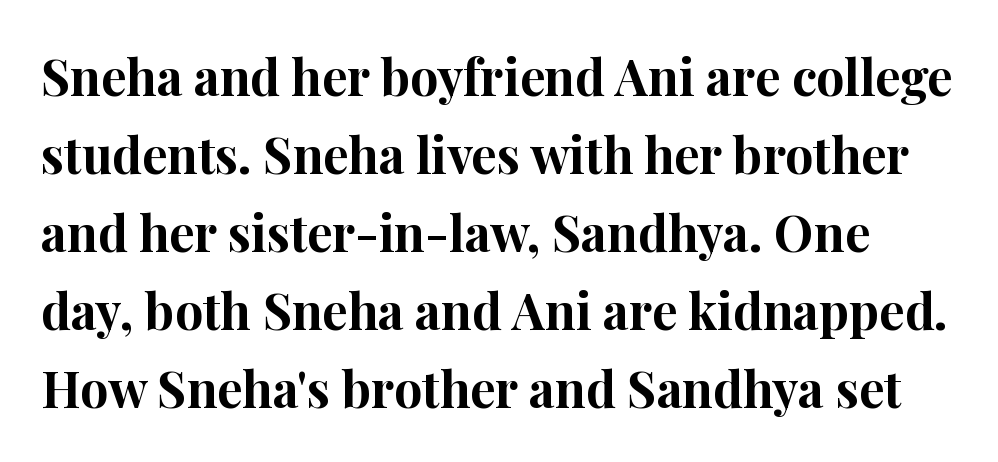
{"serif": "yes", "italic": "no", "bold": "yes", "weight": "bold", "width": "normal", "stroke_contrast": "high", "x_height": "medium", "monospaced": "no", "underline": "no", "line_spacing": "normal", "line_spacing_ratio": 1.56, "letter_spacing": "normal", "letter_spacing_em": 0.0, "glyph_px": 50}
